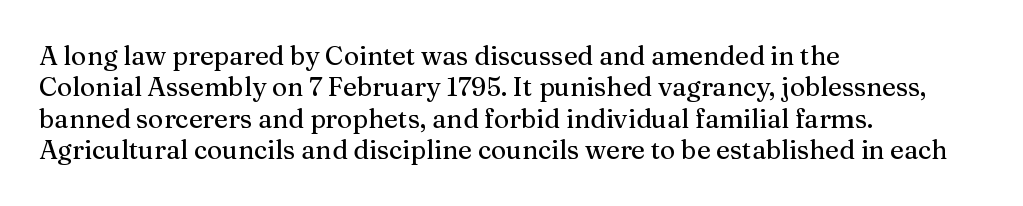
Q: Is the text italic (slanted)? A: No, it is upright.
Q: Is the text underlined? A: No.
Q: How is the paragraph aligned? A: Left-aligned.
Q: Is the spacing between letters normal or unusually wide? A: Normal.
